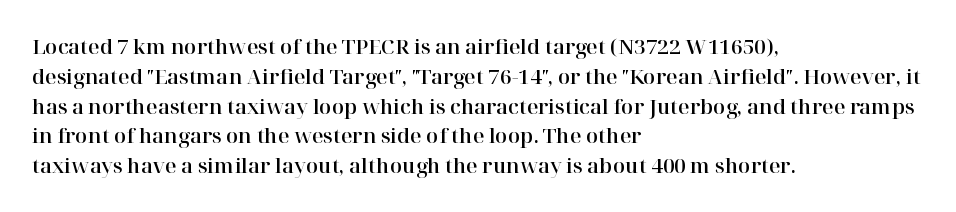
The image shows 20 px text type, upright; set left-aligned, normal line spacing (1.49x), normal letter spacing, not underlined.
